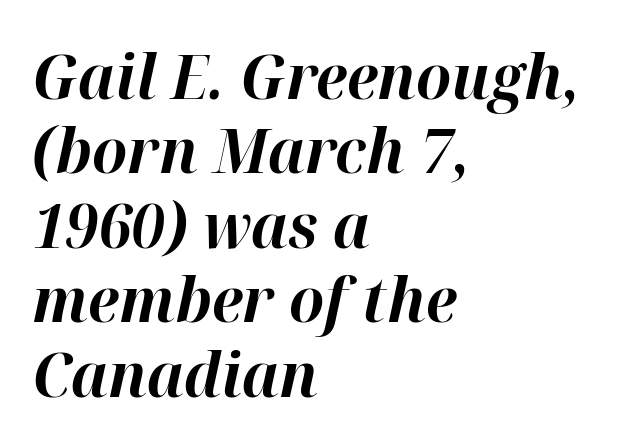
Q: Is the text bold? A: Yes.
Q: Is the text italic (slanted)? A: Yes, it leans right by about 12 degrees.
Q: Is the text underlined? A: No.
Q: How is the paragraph aligned? A: Left-aligned.
Q: Is the spacing between letters normal or unusually wide? A: Normal.
Q: Width (condensed, normal, or wide)? A: Normal.
Q: Stroke contrast? A: High.
Q: x-height? A: Medium.
Q: Monospaced? A: No.
